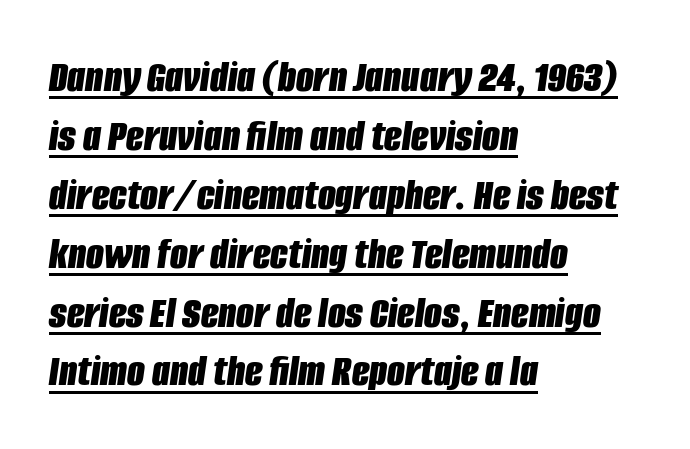
{"italic": "yes", "lean": "right", "slant_degrees": 8, "bold": "yes", "weight": "bold", "width": "condensed", "stroke_contrast": "low", "x_height": "large", "monospaced": "no", "underline": "yes", "align": "left", "line_spacing": "normal", "line_spacing_ratio": 1.28, "letter_spacing": "normal", "letter_spacing_em": 0.0, "glyph_px": 46}
